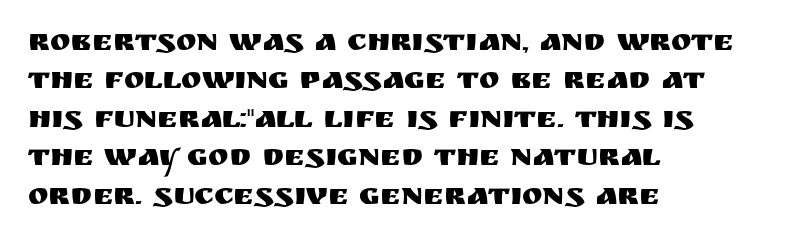
The image shows 31 px sans-serif type, upright; set left-aligned, line spacing 1.24x, normal letter spacing, not underlined; medium stroke contrast and a large x-height.
